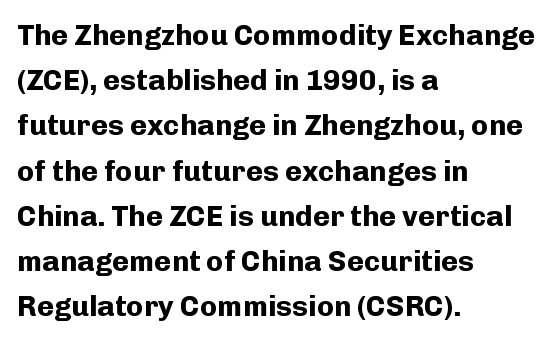
The letters advance in unequal steps, a hallmark of proportional type. The face used here has the dense, thick strokes of a bold. A normal amount of white space separates one row of letters from the next. No italicization has been applied; the sample stays upright. A typesetter would call this zero additional tracking. The gap between lines stays unmarked.
